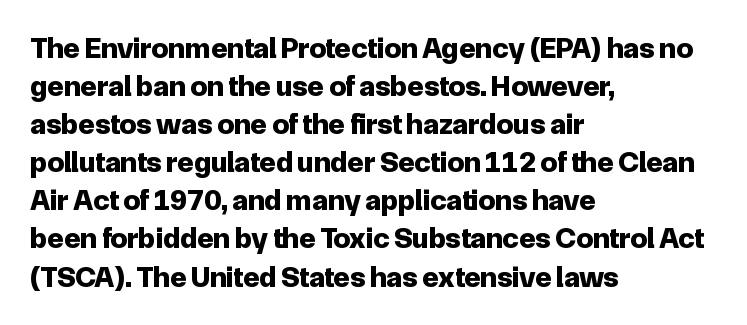
{"serif": "no", "italic": "no", "bold": "yes", "weight": "bold", "width": "normal", "stroke_contrast": "low", "x_height": "medium", "monospaced": "no", "underline": "no", "align": "left", "line_spacing": "normal", "line_spacing_ratio": 1.27, "letter_spacing": "normal", "letter_spacing_em": 0.0, "glyph_px": 30}
